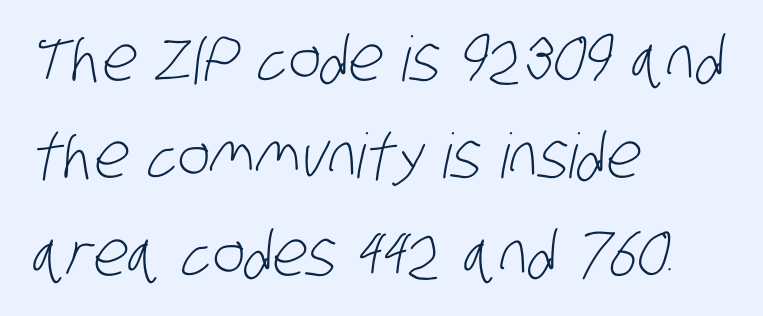
The image shows 62 px light, condensed sans-serif type; set left-aligned, normal line spacing (1.57x), normal letter spacing, not underlined; low stroke contrast and a large x-height.
